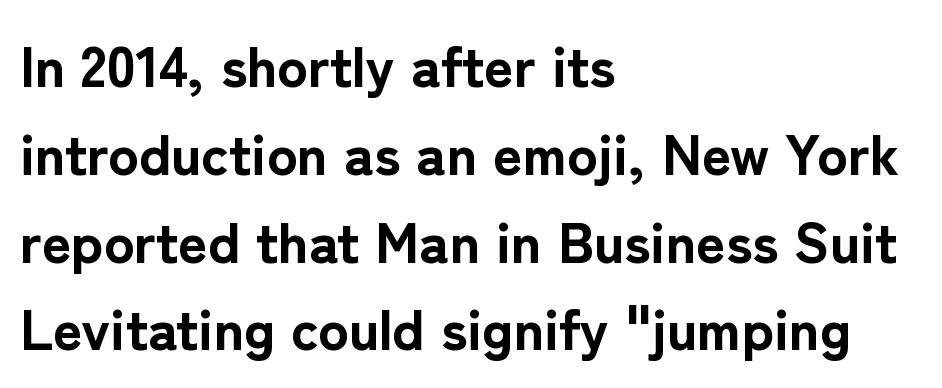
{"serif": "no", "italic": "no", "bold": "yes", "weight": "bold", "width": "normal", "stroke_contrast": "low", "x_height": "medium", "monospaced": "no", "underline": "no", "align": "left", "line_spacing": "normal", "line_spacing_ratio": 1.54, "letter_spacing": "normal", "letter_spacing_em": 0.0, "glyph_px": 57}
